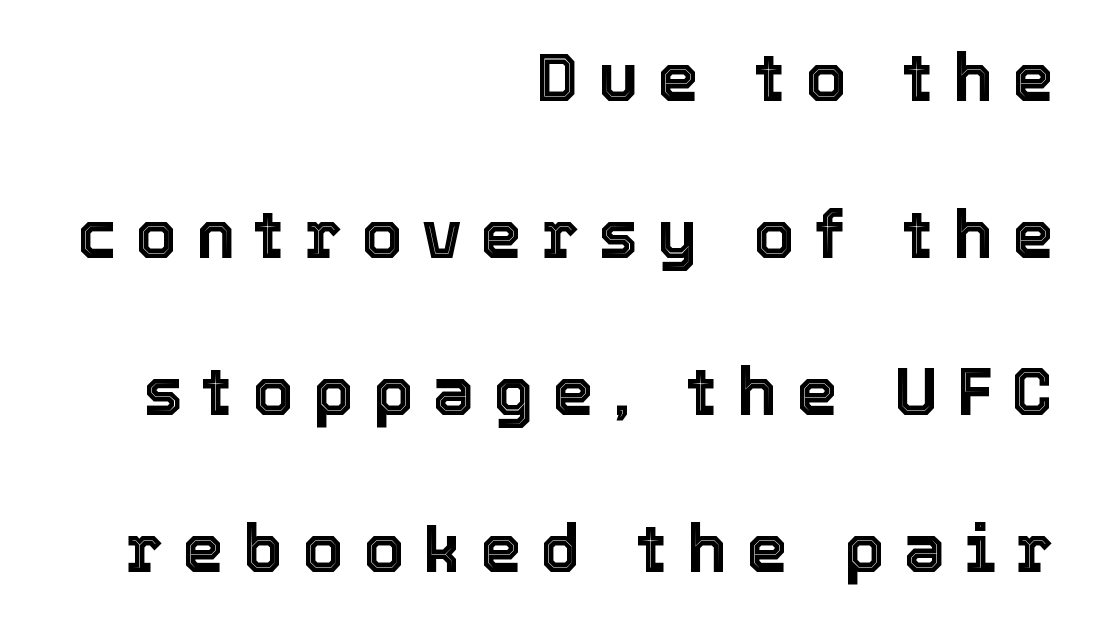
Q: Is the text italic (slanted)? A: No, it is upright.
Q: Is the text underlined? A: No.
Q: How is the paragraph aligned? A: Right-aligned.
Q: Is the spacing between letters normal or unusually wide? A: Unusually wide.
Q: Is the spacing between lines tight, normal or loose? A: Loose.
Q: Width (condensed, normal, or wide)? A: Normal.
Q: x-height? A: Medium.
Q: Monospaced? A: No.
